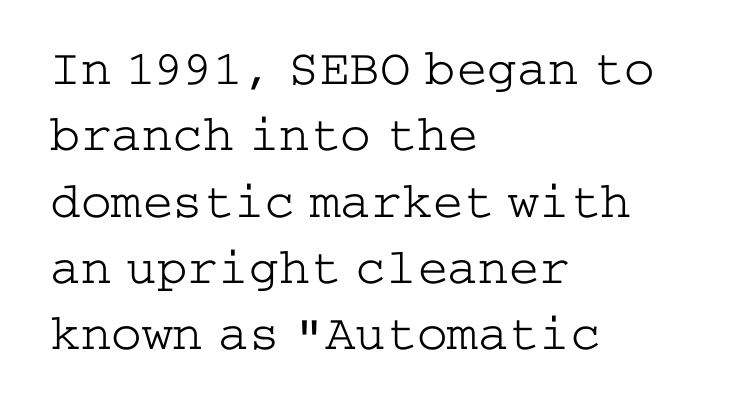
{"serif": "yes", "italic": "no", "bold": "no", "weight": "light", "width": "wide", "stroke_contrast": "low", "x_height": "medium", "underline": "no", "align": "left", "line_spacing": "normal", "line_spacing_ratio": 1.3, "letter_spacing": "normal", "letter_spacing_em": 0.0, "glyph_px": 51}
